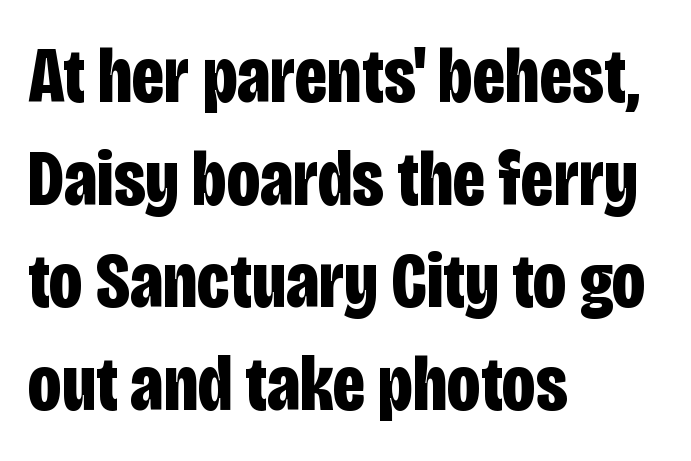
Q: Is the text bold? A: Yes.
Q: Is the text italic (slanted)? A: No, it is upright.
Q: Is the typeface a serif or a sans-serif typeface? A: Sans-serif.
Q: Is the text underlined? A: No.
Q: How is the paragraph aligned? A: Left-aligned.
Q: Is the spacing between letters normal or unusually wide? A: Normal.
Q: Is the spacing between lines tight, normal or loose? A: Normal.
Q: Width (condensed, normal, or wide)? A: Condensed.
Q: Stroke contrast? A: Low.
Q: x-height? A: Large.
Q: Monospaced? A: No.
